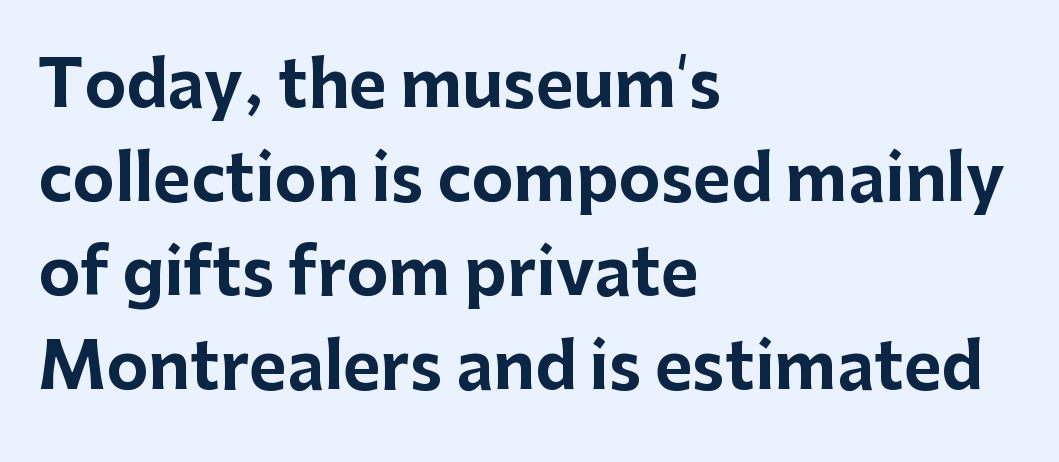
These lines are rendered in a variable-pitch font. The horizontal fit of the characters is conventional and even. Plenty of ink on the page — the face is bold. The characters display no serif detailing; their extremities are plain.
